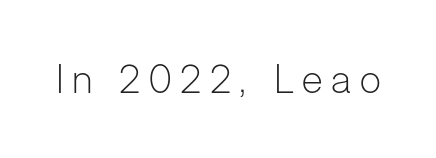
The letterforms stand isolated, each surrounded by extra space. Rule under the text: the space is simply empty. This sample uses an upright cut, with every glyph sitting square on the baseline. Ink coverage per letter is moderate at most.
